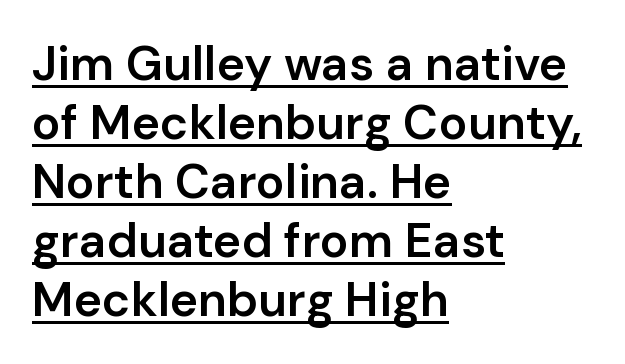
{"serif": "no", "italic": "no", "bold": "semi", "weight": "semibold", "width": "normal", "stroke_contrast": "low", "x_height": "medium", "monospaced": "no", "underline": "yes", "align": "left", "line_spacing_ratio": 1.23, "letter_spacing": "normal", "letter_spacing_em": 0.0, "glyph_px": 48}
